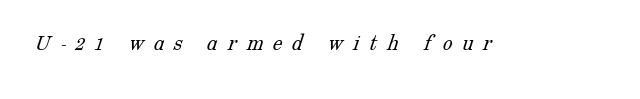
Q: Is the text bold? A: No.
Q: Is the text underlined? A: No.
Q: Is the spacing between letters normal or unusually wide? A: Unusually wide.
